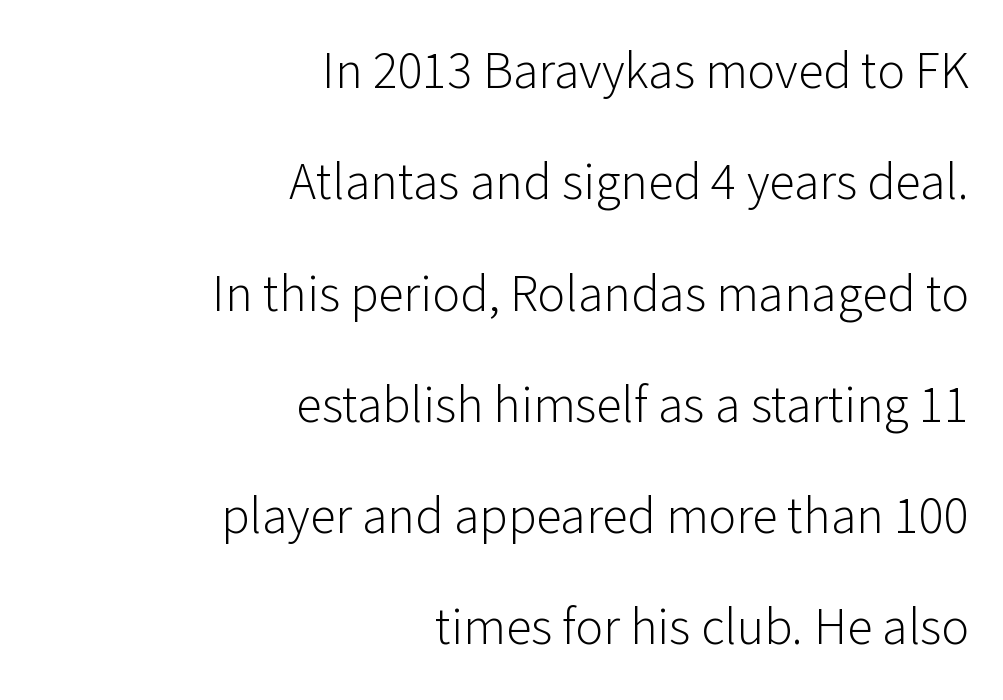
Unmarked baselines from the first word to the last. Here the designer chose a conventional face with non-uniform glyph widths. This is sans-serif lettering, the kind often seen on screens and signage. If you drew a ruler down the right edge, every line would touch it. These lines stand farther apart than default settings would place them. These glyphs show unthickened strokes, regular width or finer.
